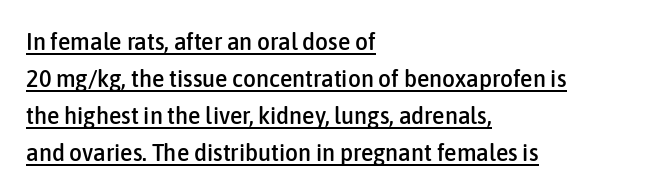
The image shows 25 px text type, upright; set left-aligned, normal line spacing (1.48x), normal letter spacing, underlined.
